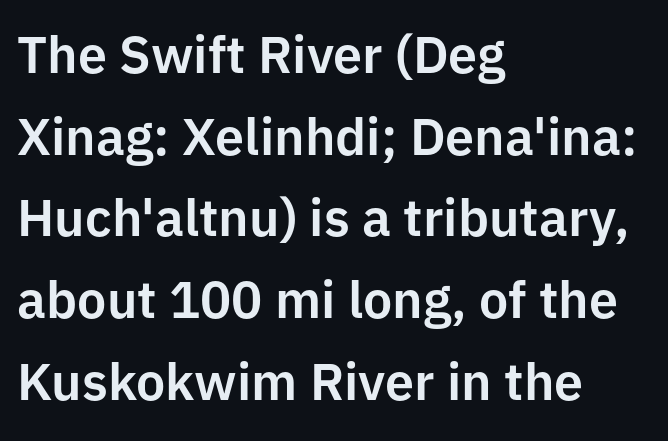
The image shows 52 px sans-serif type, upright; set left-aligned, normal line spacing (1.57x), normal letter spacing, not underlined; low stroke contrast and a medium x-height.
